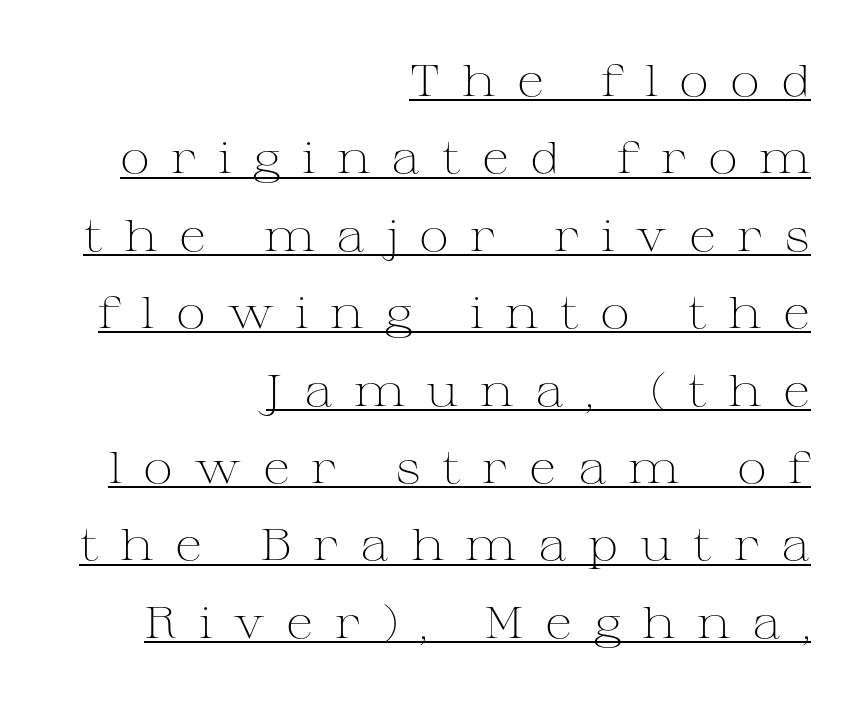
Stroke terminals: seriffed. Each letter keeps its own natural width here, so spacing adapts to shape. The rendering uses the underline text-decoration. You can tell it's not italic because the verticals are truly vertical. On a weight scale, this lands at 450 or below.
